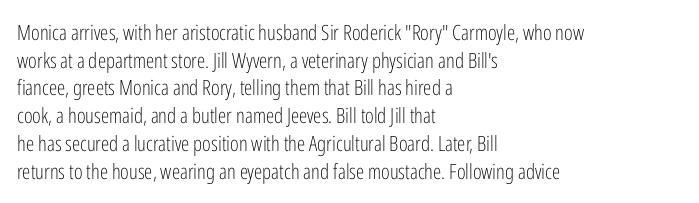
Every stem runs plumb, perpendicular to the baseline. Leftover space on each line is placed entirely after the last word. Check the space under the baseline: it is left empty. This reads as an unemphasized weight, regular at the heaviest. Caption: standard tracking, unaltered.
